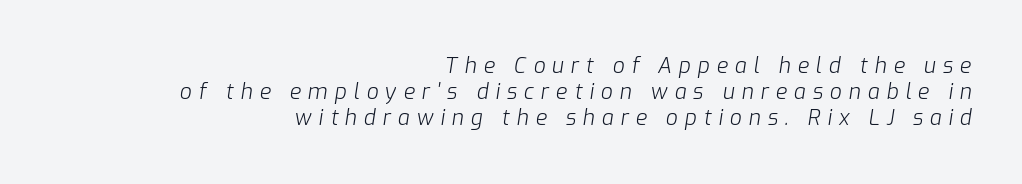
Substantial extra tracking has been applied to these lines. These lines stack with their right ends in a neat column. The font sits on the lighter half of the weight spectrum, regular included. This sample uses an oblique cut, with every glyph tilted off the vertical. A bare baseline throughout the passage.
